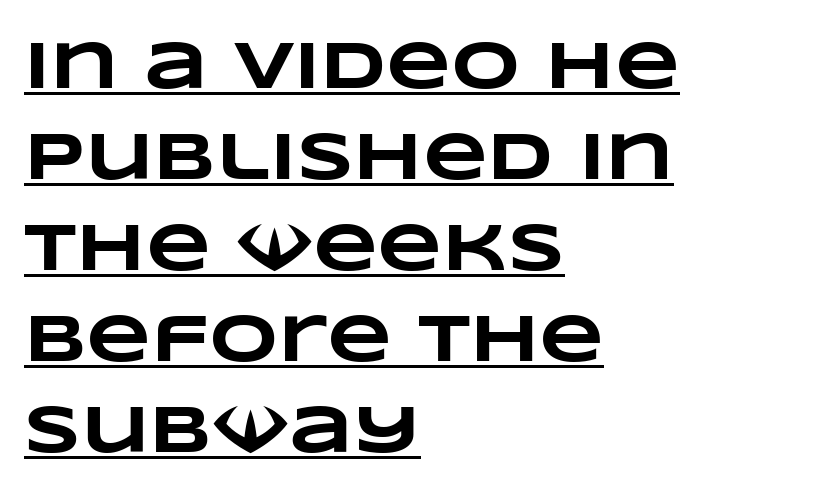
The passage shown has conventional tracking throughout. In terms of leading, this rendering sits right in the middle. A rule runs beneath these lines of type. The paragraph has a hard left edge and a soft right edge. The rendering uses natural spacing where letterforms have individual widths.
